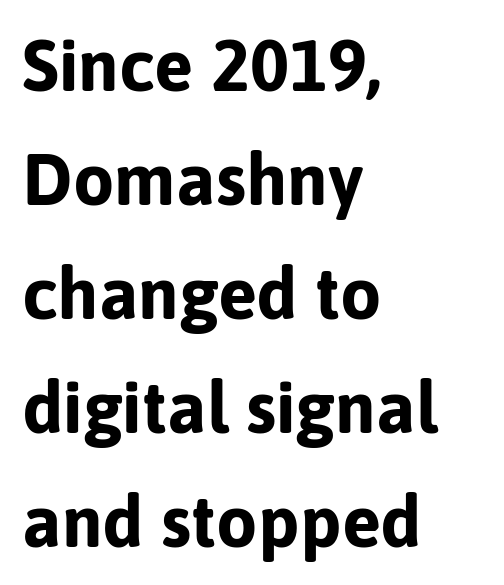
Ordinary non-slanted type is in use. Bare-footed words on every line. Left-aligned paragraph, ragged on the right. Proportional: the letters do not fall into vertical columns. Students, observe: this is what conventionally led text looks like. Short note: letters normally spaced.
